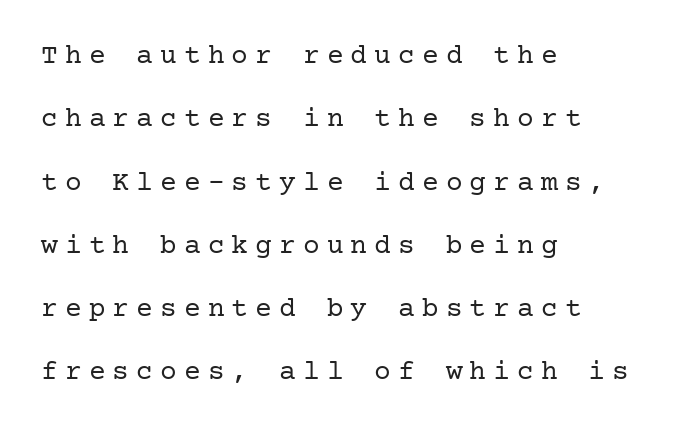
The letters carry serifs — small finishing strokes at the ends of their stems. Observe the wide spacing: letters keep a clear distance from each other. Stroke thickness stays within the range of a standard reading face or lighter. A roman cut, with each character standing at attention. The lines are spread far apart with generous leading.
